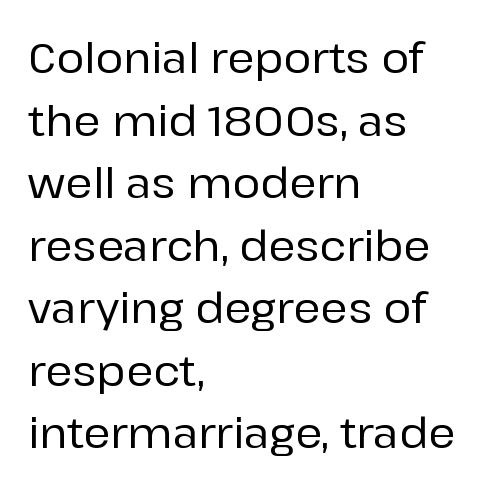
Does the lettering tilt? It doesn't — this is upright. In terms of letterform style, serifs are entirely absent. This rendering uses left alignment, leaving the right contour irregular. Observe the ordinary spacing: letters are neighbours, not strangers. Each letter keeps its own natural width here, so spacing adapts to shape.
